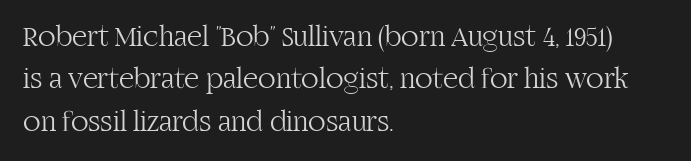
Q: Is the text bold? A: No.
Q: Is the text italic (slanted)? A: No, it is upright.
Q: Is the typeface a serif or a sans-serif typeface? A: Serif.
Q: Is the text underlined? A: No.
Q: How is the paragraph aligned? A: Left-aligned.
Q: Is the spacing between letters normal or unusually wide? A: Normal.
Q: Is the spacing between lines tight, normal or loose? A: Normal.
Q: Width (condensed, normal, or wide)? A: Normal.
Q: Stroke contrast? A: High.
Q: x-height? A: Large.
Q: Monospaced? A: No.
